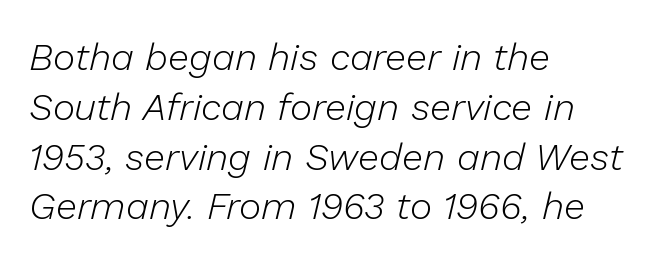
The image shows 38 px light type, italic (leaning right); set left-aligned, normal line spacing (1.31x), normal letter spacing, not underlined; low stroke contrast and a medium x-height.
